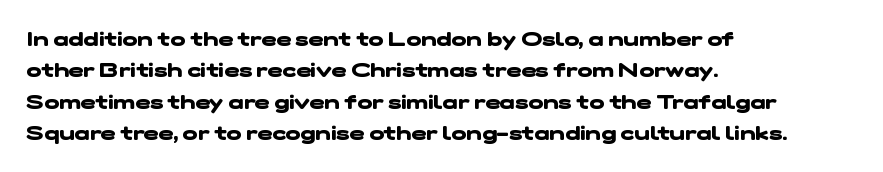
All the whitespace from short lines collects on the right. Tracking here is standard; glyphs follow each other at the usual distance. Does the leading feel generous? No, just average. This is heavy type, rendered in bold. Lines of text with bare space underneath.
